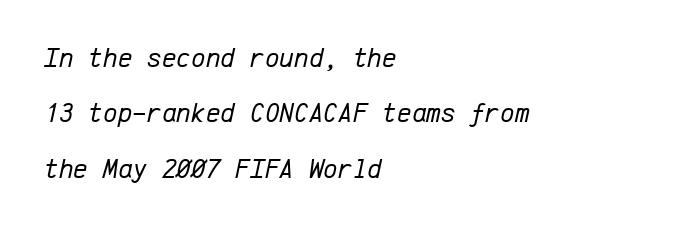
The image shows 28 px regular-weight type, italic (leaning right), monospaced; set left-aligned, loose line spacing (1.98x), normal letter spacing, not underlined; low stroke contrast and a medium x-height.
